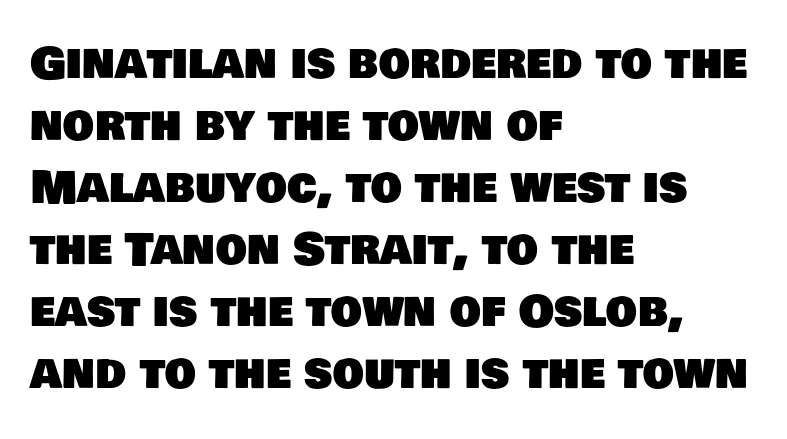
{"serif": "no", "width": "normal", "stroke_contrast": "low", "x_height": "large", "monospaced": "no", "underline": "no", "align": "left", "line_spacing": "normal", "line_spacing_ratio": 1.41, "letter_spacing": "normal", "letter_spacing_em": 0.0, "glyph_px": 44}
